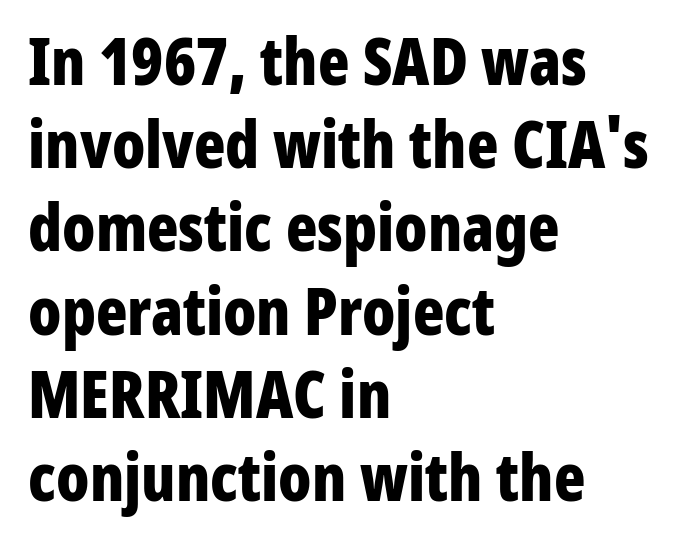
Glance below the letters and you will spot only blank space. The face used here is proportionally spaced, like ordinary book or web type. Casual observation: everything's shoved over to the left. A dark, heavy texture on the line: the type is bold. How would I describe the line gaps? Plain and ordinary.
